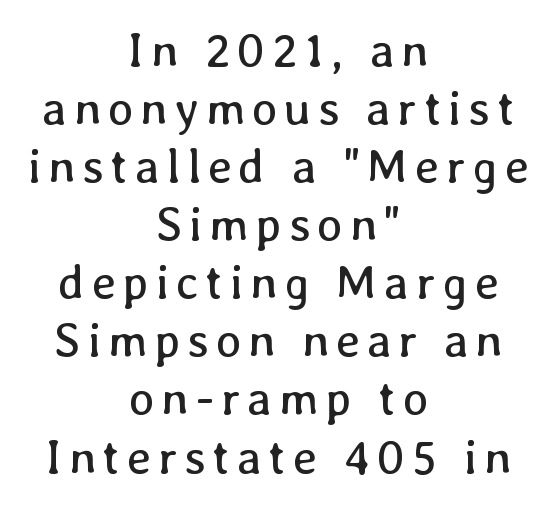
{"italic": "no", "bold": "no", "weight": "regular", "width": "normal", "stroke_contrast": "low", "x_height": "medium", "monospaced": "no", "underline": "no", "align": "center", "line_spacing_ratio": 1.21, "glyph_px": 48}
